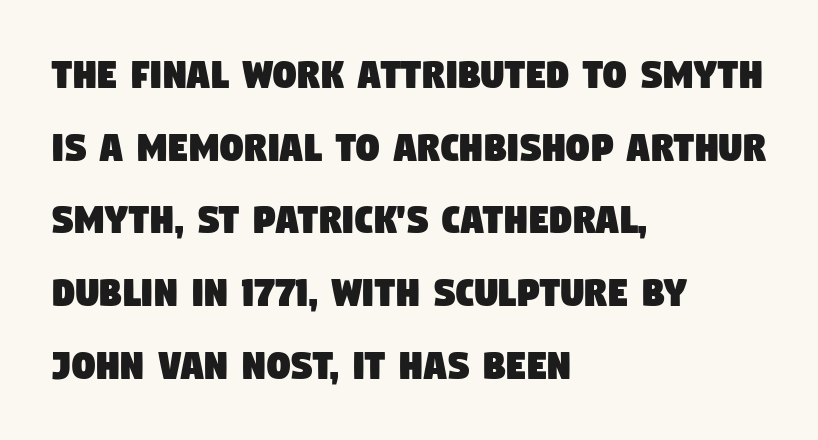
The image shows 46 px condensed sans-serif type; set left-aligned, normal line spacing (1.58x), normal letter spacing, not underlined; low stroke contrast and a large x-height.
